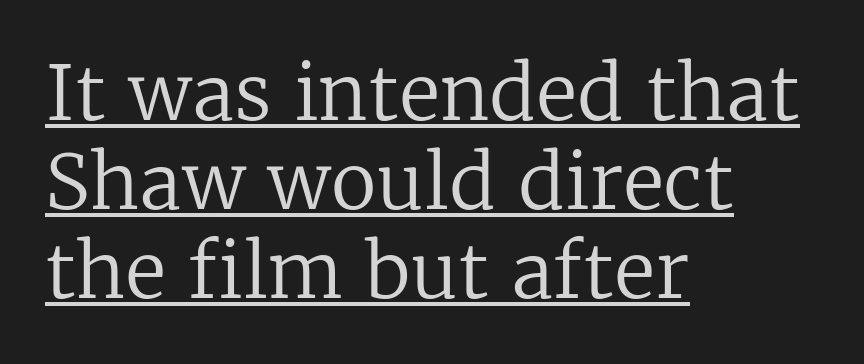
{"serif": "yes", "italic": "no", "bold": "no", "weight": "regular", "width": "normal", "stroke_contrast": "low", "x_height": "medium", "monospaced": "no", "underline": "yes", "align": "left", "line_spacing_ratio": 1.17, "letter_spacing": "normal", "letter_spacing_em": 0.0, "glyph_px": 76}
